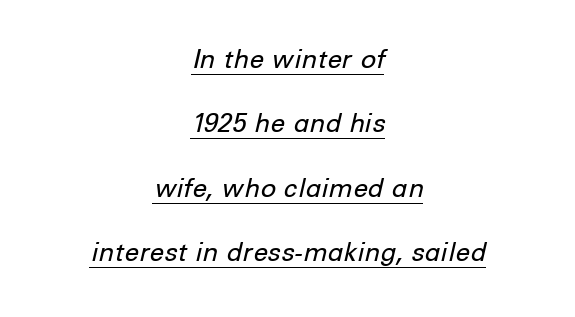
The image shows 26 px text type, italic (leaning right); set centered, loose line spacing (2.48x), normal letter spacing, underlined.
